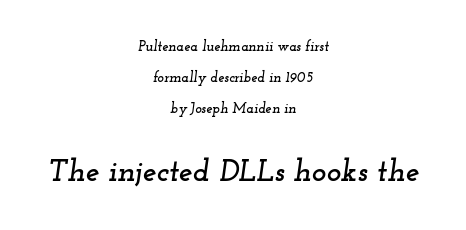
Q: Is the text italic (slanted)? A: Yes, it leans right by about 12 degrees.
Q: Is the typeface a serif or a sans-serif typeface? A: Serif.
Q: Is the text underlined? A: No.
Q: How is the paragraph aligned? A: Centered.
Q: Is the spacing between letters normal or unusually wide? A: Normal.
Q: Is the spacing between lines tight, normal or loose? A: Loose.
Q: Which block of text is set in a larger size, the first (top) or the second (bottom)? A: The second (bottom) one.
Q: Width (condensed, normal, or wide)? A: Wide.
Q: Stroke contrast? A: Low.
Q: x-height? A: Small.
Q: Monospaced? A: No.
